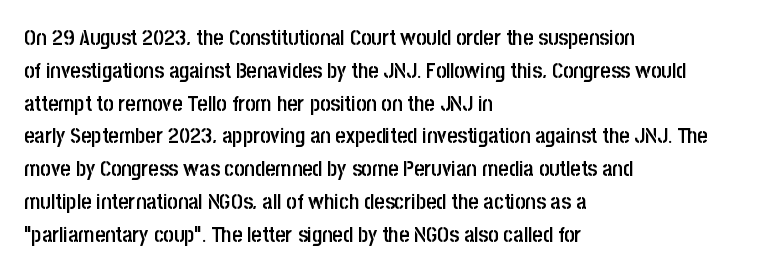
Q: Is the text bold? A: Semi-bold.
Q: Is the text italic (slanted)? A: No, it is upright.
Q: Is the text underlined? A: No.
Q: How is the paragraph aligned? A: Left-aligned.
Q: Is the spacing between letters normal or unusually wide? A: Normal.
Q: Is the spacing between lines tight, normal or loose? A: Normal.
